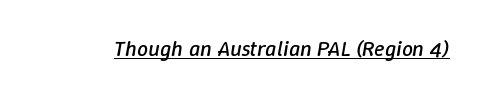
The image shows 22 px text type, italic (leaning right); set normal letter spacing, underlined.
